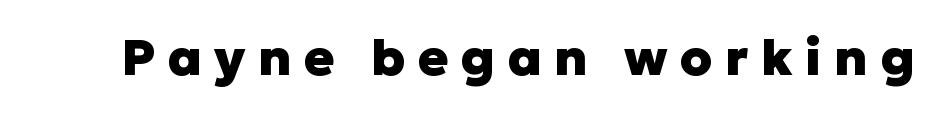
Here the designer chose a conventional face with non-uniform glyph widths. Ascenders rise straight up at ninety degrees. The glyphs in this specimen are sans serif. The space beneath each line is pristine and unruled. The font is running at its bold setting. Spacing between characters has been opened up far beyond the box default.
